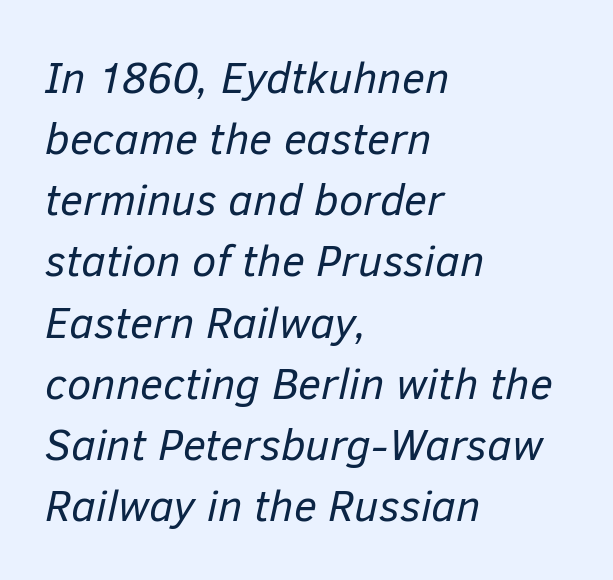
The passage shown is not bold in any degree. The passage shown is typed in a proportional face where columns would drift. Vertical spacing — default. The specimen reads as italic at a glance.
